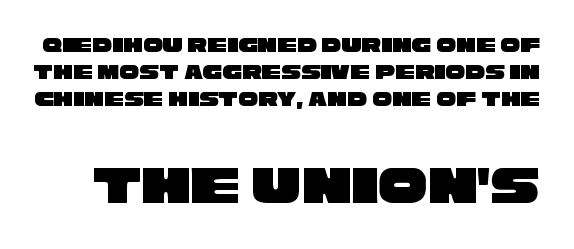
Unlike a traditional serif, this face leaves its strokes unadorned. The rendering enlarges the type as you move from the upper chunk to the lower. Proportional: the letters do not fall into vertical columns. The letters sit at their default tracking, neither squeezed nor spread. The specimen omits any rule beneath the text block's lines.
